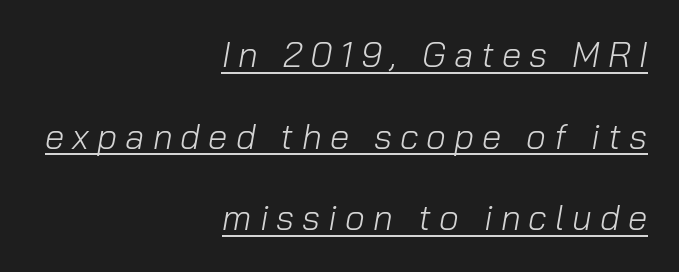
Q: Is the text bold? A: No.
Q: Is the text italic (slanted)? A: Yes, it leans right by about 10 degrees.
Q: Is the text underlined? A: Yes.
Q: How is the paragraph aligned? A: Right-aligned.
Q: Is the spacing between letters normal or unusually wide? A: Unusually wide.
Q: Is the spacing between lines tight, normal or loose? A: Loose.
Q: Width (condensed, normal, or wide)? A: Normal.
Q: Stroke contrast? A: Low.
Q: x-height? A: Medium.
Q: Monospaced? A: No.
